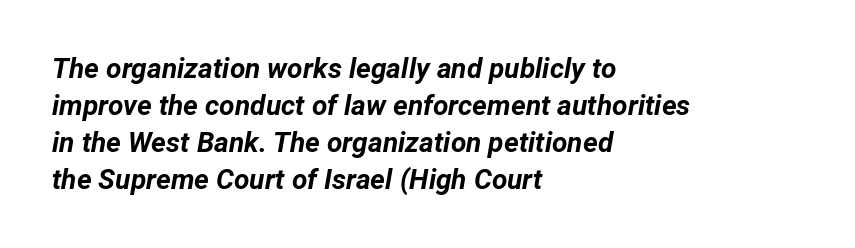
Q: Is the text bold? A: Yes.
Q: Is the text italic (slanted)? A: Yes, it leans right by about 12 degrees.
Q: Is the text underlined? A: No.
Q: How is the paragraph aligned? A: Left-aligned.
Q: Is the spacing between letters normal or unusually wide? A: Normal.
Q: Is the spacing between lines tight, normal or loose? A: Normal.
Q: Width (condensed, normal, or wide)? A: Normal.
Q: Stroke contrast? A: Low.
Q: x-height? A: Medium.
Q: Monospaced? A: No.
